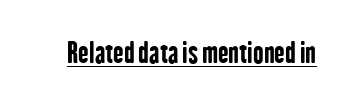
{"serif": "no", "italic": "no", "bold": "yes", "weight": "bold", "width": "condensed", "stroke_contrast": "low", "x_height": "medium", "monospaced": "no", "underline": "yes", "letter_spacing": "normal", "letter_spacing_em": 0.0, "glyph_px": 28}
